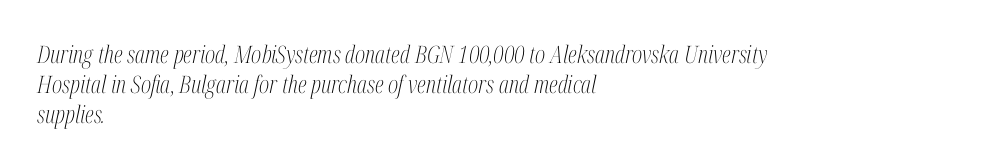
{"italic": "yes", "lean": "right", "slant_degrees": 12, "bold": "no", "underline": "no", "align": "left", "line_spacing_ratio": 1.24, "letter_spacing": "normal", "letter_spacing_em": 0.0, "glyph_px": 24}
